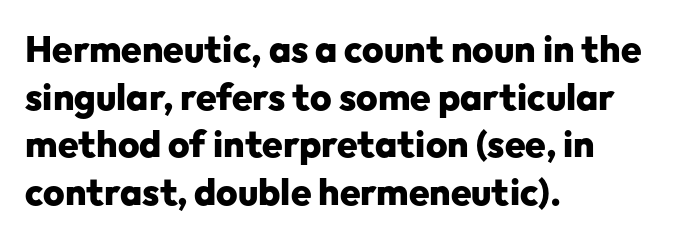
The passage shown is typed in a proportional face where columns would drift. Default kerning and tracking; the words read as compact shapes. Is the type bold? Yes — the strokes are clearly thick and heavy. A roman cut, with each character standing at attention.
